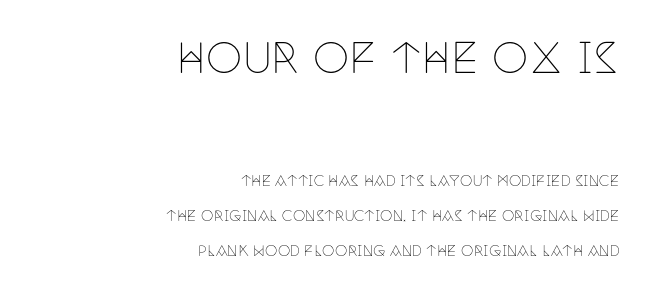
Q: Is the text bold? A: No.
Q: Is the text italic (slanted)? A: No, it is upright.
Q: Is the typeface a serif or a sans-serif typeface? A: Serif.
Q: Is the text underlined? A: No.
Q: How is the paragraph aligned? A: Right-aligned.
Q: Is the spacing between letters normal or unusually wide? A: Normal.
Q: Is the spacing between lines tight, normal or loose? A: Loose.
Q: Which block of text is set in a larger size, the first (top) or the second (bottom)? A: The first (top) one.
Q: Width (condensed, normal, or wide)? A: Condensed.
Q: Stroke contrast? A: Low.
Q: x-height? A: Large.
Q: Monospaced? A: No.
